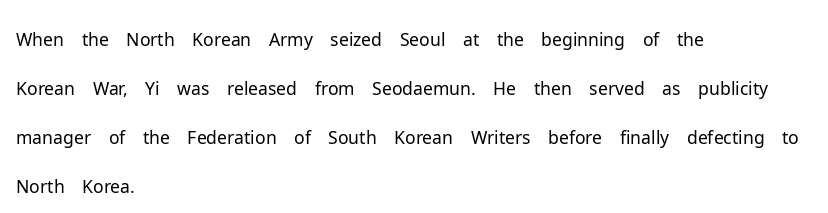
{"serif": "no", "italic": "no", "bold": "no", "weight": "light", "width": "normal", "stroke_contrast": "low", "x_height": "medium", "monospaced": "no", "underline": "no", "align": "left", "line_spacing": "normal", "line_spacing_ratio": 1.36, "letter_spacing": "normal", "letter_spacing_em": 0.0, "glyph_px": 36}
